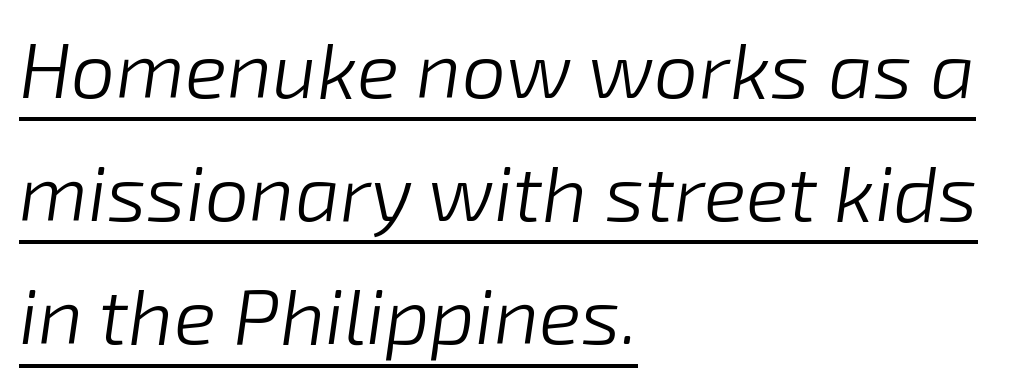
{"italic": "yes", "lean": "right", "slant_degrees": 8, "bold": "no", "weight": "light", "width": "normal", "stroke_contrast": "low", "x_height": "medium", "monospaced": "no", "underline": "yes", "align": "left", "line_spacing": "normal", "line_spacing_ratio": 1.56, "letter_spacing": "normal", "letter_spacing_em": 0.0, "glyph_px": 79}
